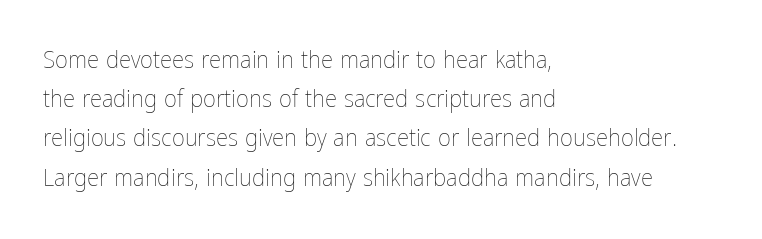
{"italic": "no", "bold": "no", "underline": "no", "align": "left", "line_spacing": "normal", "line_spacing_ratio": 1.57, "letter_spacing": "normal", "letter_spacing_em": 0.0, "glyph_px": 25}
